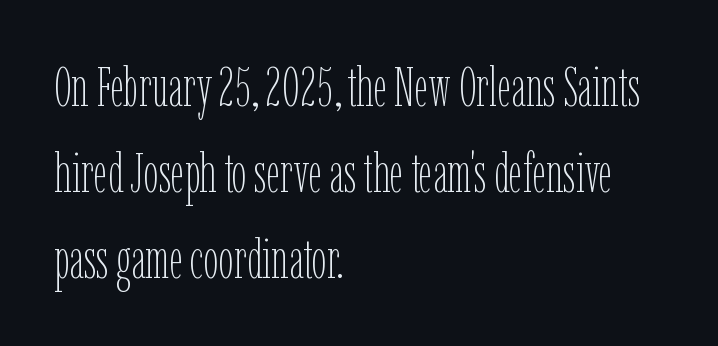
Q: Is the text bold? A: No.
Q: Is the text italic (slanted)? A: No, it is upright.
Q: Is the text underlined? A: No.
Q: How is the paragraph aligned? A: Left-aligned.
Q: Is the spacing between letters normal or unusually wide? A: Normal.
Q: Is the spacing between lines tight, normal or loose? A: Normal.
Q: Width (condensed, normal, or wide)? A: Condensed.
Q: Stroke contrast? A: Low.
Q: x-height? A: Medium.
Q: Monospaced? A: No.
